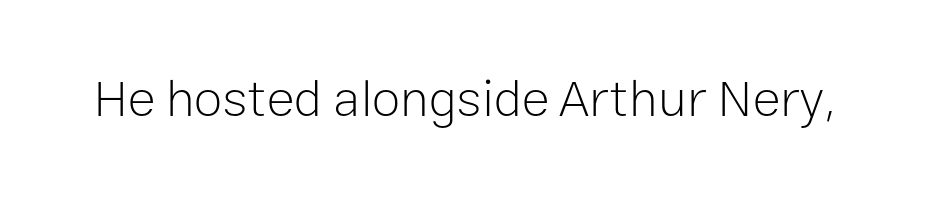
A bare baseline throughout the passage. No heavy texture on the line: the type isn't bold. The axis of the letterforms is exactly vertical. Is this a sans? Yes — the strokes have no serifs.
